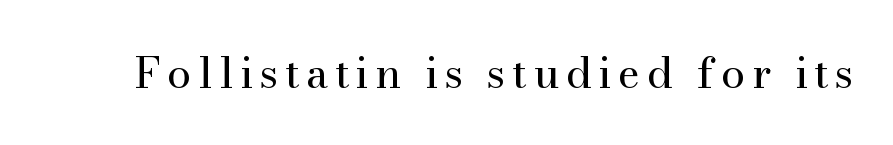
Q: Is the text bold? A: No.
Q: Is the text italic (slanted)? A: No, it is upright.
Q: Is the typeface a serif or a sans-serif typeface? A: Serif.
Q: Is the text underlined? A: No.
Q: Width (condensed, normal, or wide)? A: Normal.
Q: Stroke contrast? A: Medium.
Q: x-height? A: Small.
Q: Monospaced? A: No.
